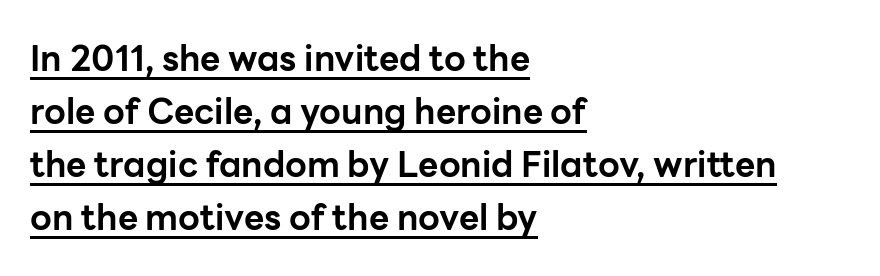
Q: Is the text bold? A: Yes.
Q: Is the text italic (slanted)? A: No, it is upright.
Q: Is the typeface a serif or a sans-serif typeface? A: Sans-serif.
Q: Is the text underlined? A: Yes.
Q: How is the paragraph aligned? A: Left-aligned.
Q: Is the spacing between letters normal or unusually wide? A: Normal.
Q: Is the spacing between lines tight, normal or loose? A: Normal.
Q: Width (condensed, normal, or wide)? A: Normal.
Q: Stroke contrast? A: Low.
Q: x-height? A: Medium.
Q: Monospaced? A: No.
